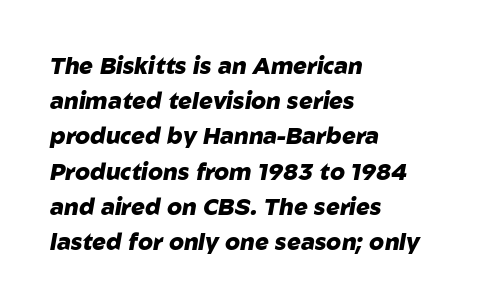
{"italic": "yes", "lean": "right", "slant_degrees": 10, "bold": "yes", "underline": "no", "align": "left", "line_spacing": "normal", "line_spacing_ratio": 1.53, "letter_spacing": "normal", "letter_spacing_em": 0.0, "glyph_px": 23}
